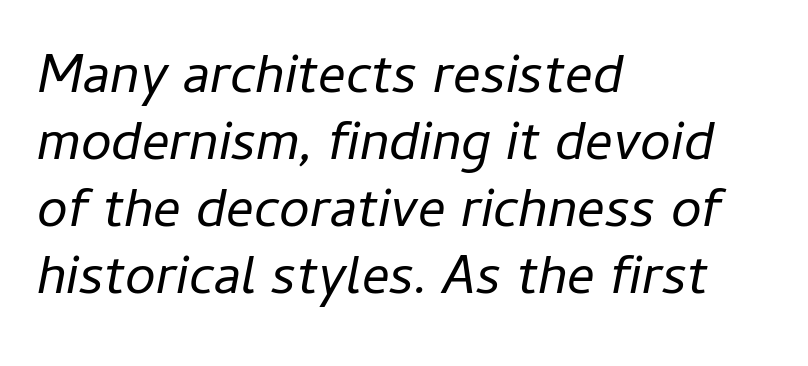
Q: Is the text bold? A: No.
Q: Is the text italic (slanted)? A: Yes, it leans right by about 11 degrees.
Q: Is the text underlined? A: No.
Q: How is the paragraph aligned? A: Left-aligned.
Q: Is the spacing between letters normal or unusually wide? A: Normal.
Q: Width (condensed, normal, or wide)? A: Normal.
Q: Stroke contrast? A: Low.
Q: x-height? A: Medium.
Q: Monospaced? A: No.
